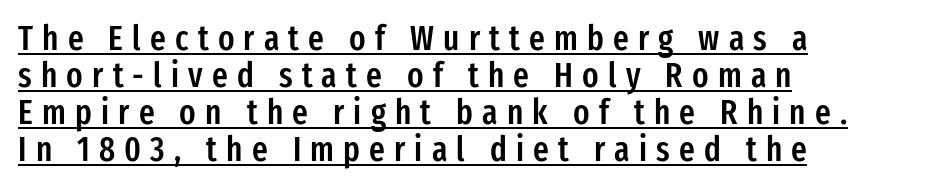
Q: Is the text bold? A: Semi-bold.
Q: Is the text italic (slanted)? A: No, it is upright.
Q: Is the typeface a serif or a sans-serif typeface? A: Sans-serif.
Q: Is the text underlined? A: Yes.
Q: How is the paragraph aligned? A: Left-aligned.
Q: Is the spacing between letters normal or unusually wide? A: Unusually wide.
Q: Is the spacing between lines tight, normal or loose? A: Tight.
Q: Width (condensed, normal, or wide)? A: Condensed.
Q: Stroke contrast? A: Low.
Q: x-height? A: Medium.
Q: Monospaced? A: No.
